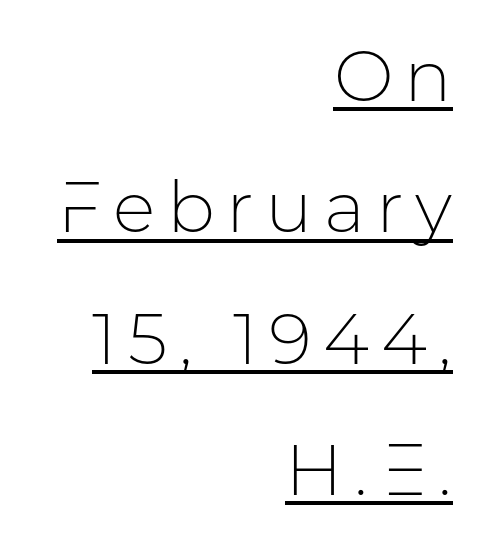
Q: Is the text bold? A: No.
Q: Is the text italic (slanted)? A: No, it is upright.
Q: Is the typeface a serif or a sans-serif typeface? A: Sans-serif.
Q: Is the text underlined? A: Yes.
Q: How is the paragraph aligned? A: Right-aligned.
Q: Width (condensed, normal, or wide)? A: Normal.
Q: Stroke contrast? A: Low.
Q: x-height? A: Medium.
Q: Monospaced? A: No.
